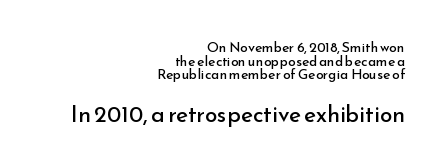
{"italic": "no", "bold": "no", "underline": "no", "align": "right", "line_spacing": "tight", "line_spacing_ratio": 0.98, "letter_spacing": "normal", "letter_spacing_em": 0.0, "larger_block": "second", "size_ratio": 1.64, "glyph_px": 23}
